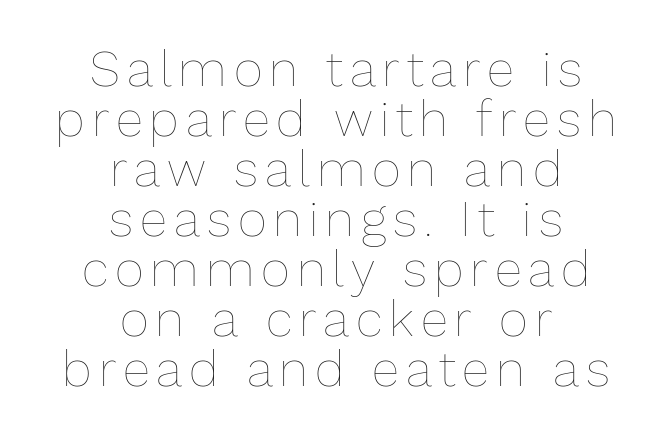
The image shows 50 px thin type, upright; set centered, tight line spacing (1.0x), not underlined; low stroke contrast and a medium x-height.
